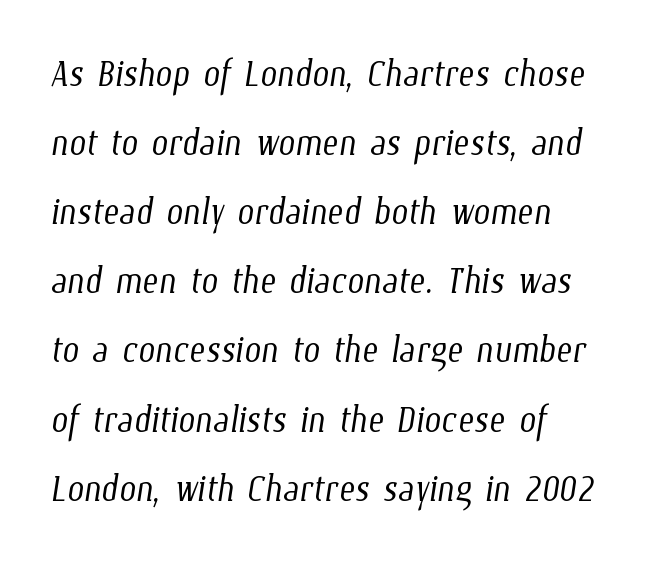
Q: Is the text bold? A: No.
Q: Is the text underlined? A: No.
Q: How is the paragraph aligned? A: Left-aligned.
Q: Is the spacing between letters normal or unusually wide? A: Normal.
Q: Is the spacing between lines tight, normal or loose? A: Normal.
Q: Width (condensed, normal, or wide)? A: Condensed.
Q: Stroke contrast? A: Low.
Q: x-height? A: Medium.
Q: Monospaced? A: No.
